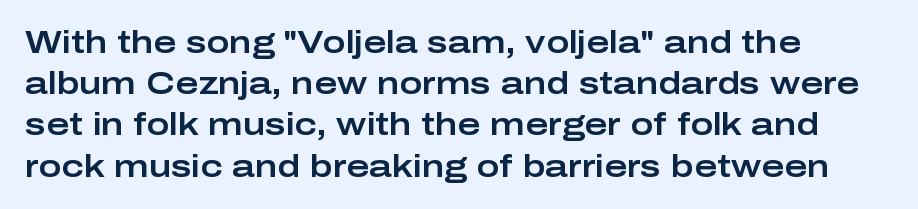
{"serif": "no", "italic": "no", "width": "wide", "stroke_contrast": "low", "x_height": "medium", "monospaced": "no", "underline": "no", "align": "left", "line_spacing": "normal", "line_spacing_ratio": 1.33, "letter_spacing": "normal", "letter_spacing_em": 0.0, "glyph_px": 31}
